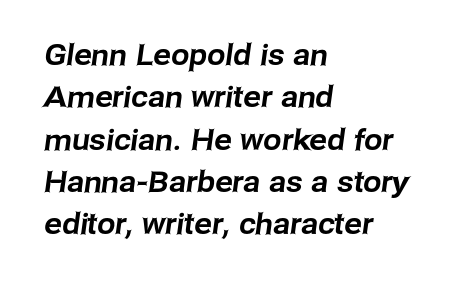
The image shows 29 px sans-serif type; set left-aligned, normal line spacing (1.46x), normal letter spacing, not underlined; low stroke contrast and a medium x-height.
